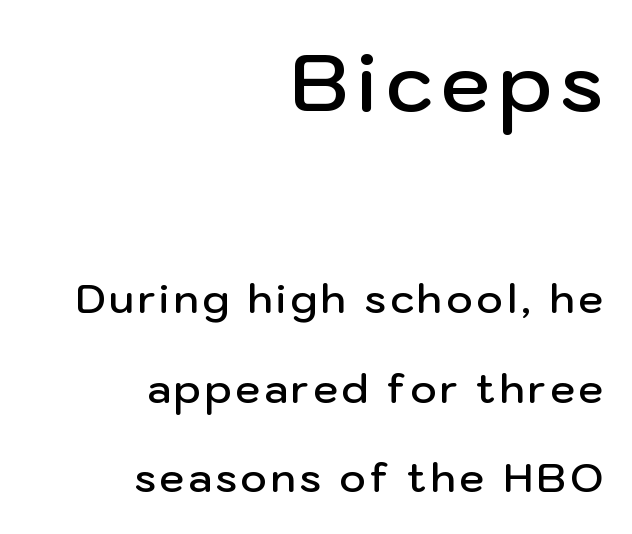
The specimen omits any rule beneath the text block's lines. Each glyph is drawn with semibold strokes, heavier than normal yet not fully bold. The typeface chosen for these lines omits serifs. If you drew a line through each stem, it would be perfectly vertical.
